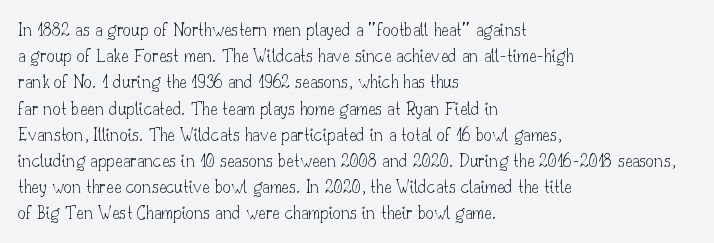
{"italic": "no", "bold": "no", "underline": "no", "align": "left", "line_spacing": "normal", "line_spacing_ratio": 1.31, "letter_spacing": "normal", "letter_spacing_em": 0.0, "glyph_px": 20}
